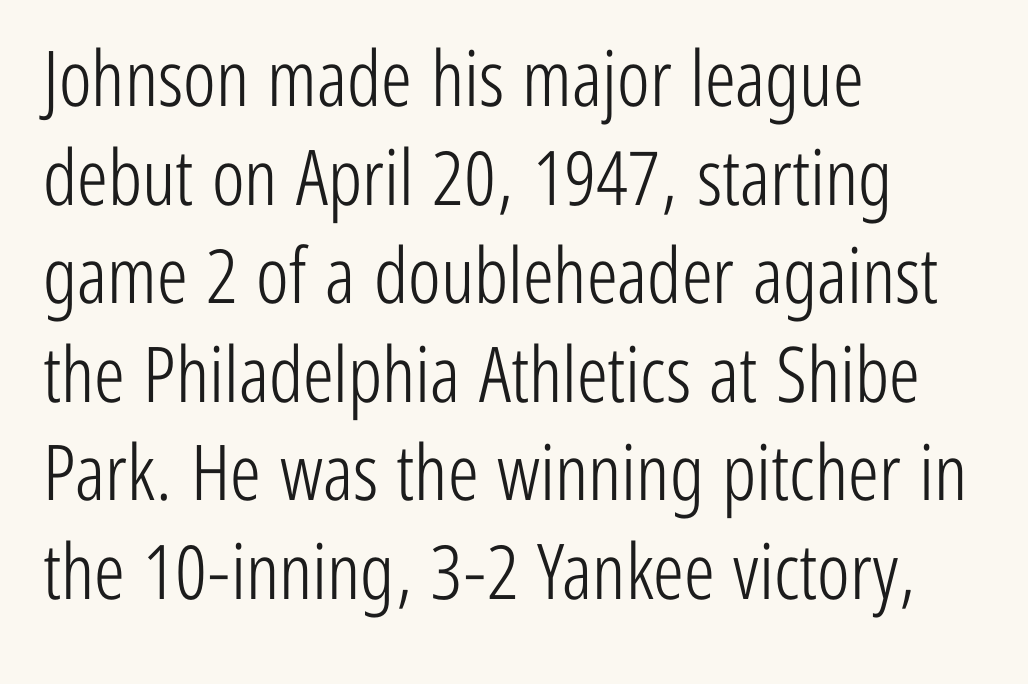
Note the varied advance widths — an 'i' is clearly narrower than an 'm'. Vertically, the passage feels balanced, rows spaced as you'd expect. A light-to-regular cut is what we see here. Posture: upright roman. Where is the straight margin? On the left. Clear beneath every line of the passage.
